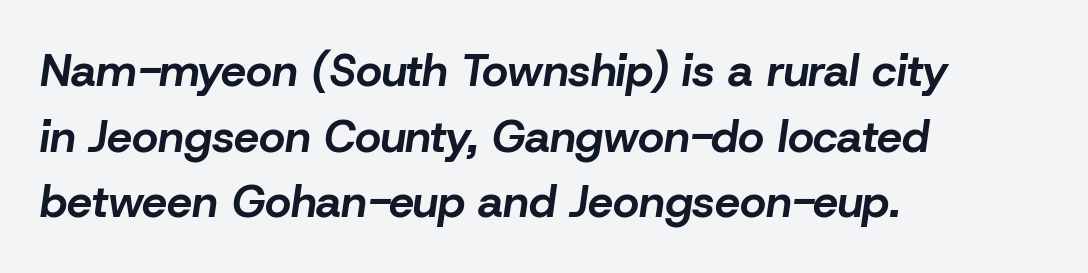
These lines stack with their left ends in a neat column. Do the characters align in a grid? No, the font is proportional. How would I describe the line gaps? Plain and ordinary. An italicized treatment has been applied to the whole sample. Typographic density is high because the face is bold.
